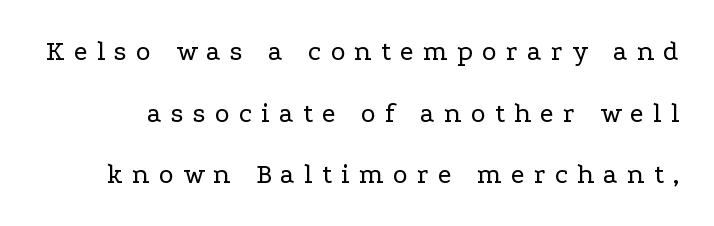
{"serif": "yes", "italic": "no", "bold": "no", "weight": "regular", "width": "wide", "stroke_contrast": "low", "x_height": "medium", "monospaced": "no", "underline": "no", "line_spacing": "loose", "line_spacing_ratio": 2.2, "letter_spacing": "wide", "letter_spacing_em": 0.33, "glyph_px": 28}
